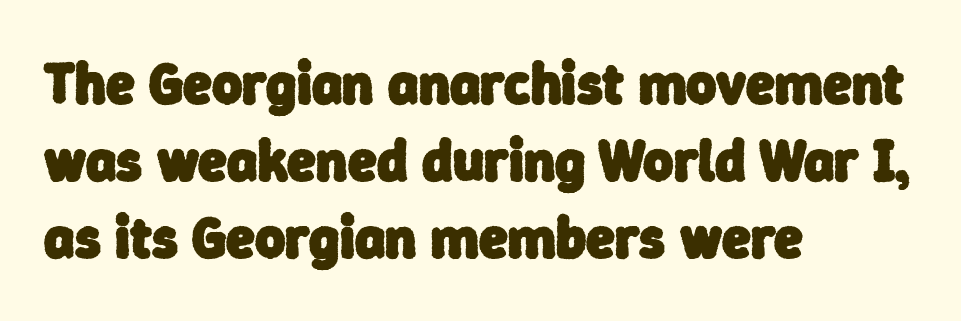
The image shows 58 px heavy sans-serif type; set left-aligned, normal line spacing (1.33x), normal letter spacing, not underlined; low stroke contrast and a medium x-height.
